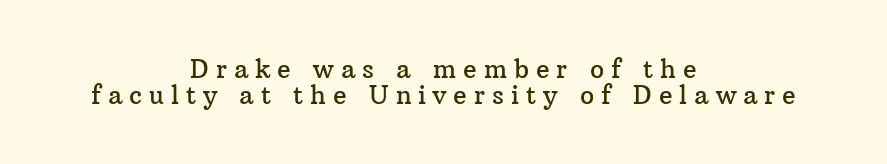
The image shows 25 px text type, upright; set centered, tight line spacing (1.03x), unusually wide letter spacing (+0.28 em), not underlined.
